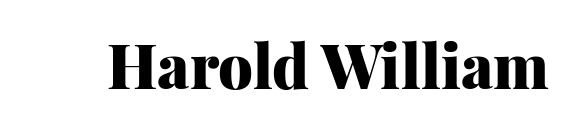
Q: Is the text bold? A: Yes.
Q: Is the text italic (slanted)? A: No, it is upright.
Q: Is the typeface a serif or a sans-serif typeface? A: Serif.
Q: Is the text underlined? A: No.
Q: Is the spacing between letters normal or unusually wide? A: Normal.
Q: Width (condensed, normal, or wide)? A: Normal.
Q: Stroke contrast? A: Medium.
Q: x-height? A: Medium.
Q: Monospaced? A: No.
